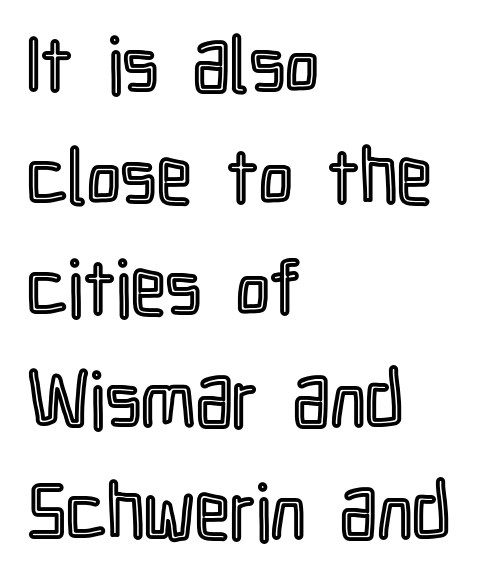
{"italic": "no", "width": "condensed", "x_height": "medium", "monospaced": "no", "underline": "no", "align": "left", "line_spacing": "normal", "line_spacing_ratio": 1.45, "letter_spacing": "normal", "letter_spacing_em": 0.0, "glyph_px": 77}
